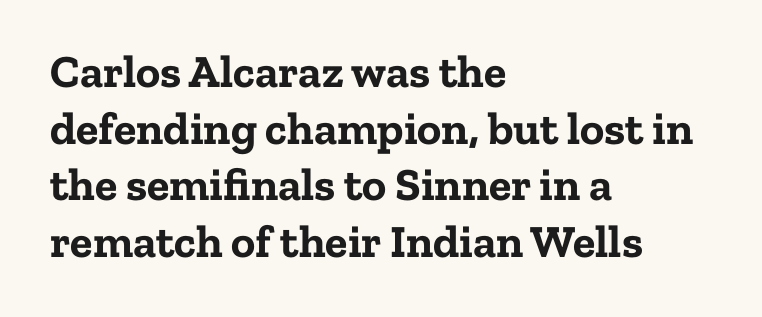
The image shows 46 px bold serif type, upright; set left-aligned, line spacing 1.23x, normal letter spacing, not underlined; low stroke contrast and a medium x-height.
